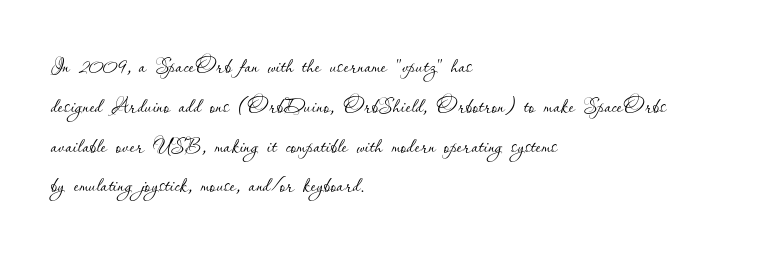
{"bold": "no", "weight": "thin", "width": "normal", "stroke_contrast": "low", "x_height": "small", "monospaced": "no", "underline": "no", "align": "left", "line_spacing": "normal", "line_spacing_ratio": 1.42, "letter_spacing": "normal", "letter_spacing_em": 0.0, "glyph_px": 28}
